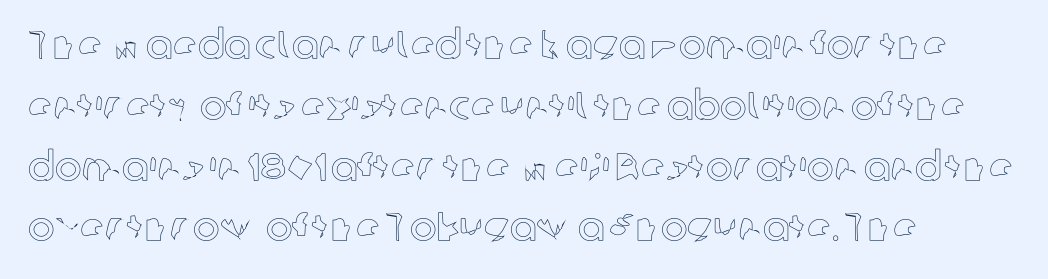
{"italic": "no", "width": "normal", "x_height": "medium", "monospaced": "no", "underline": "no", "align": "left", "line_spacing": "normal", "line_spacing_ratio": 1.52, "letter_spacing": "normal", "letter_spacing_em": 0.0, "glyph_px": 40}
